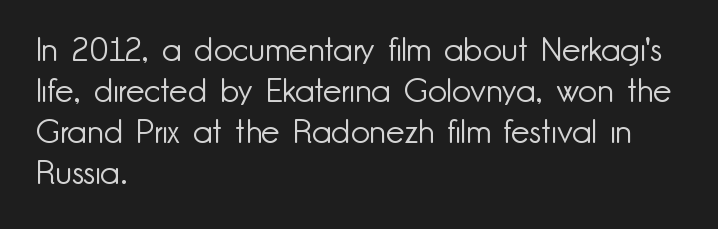
{"serif": "no", "italic": "no", "bold": "no", "weight": "light", "width": "normal", "stroke_contrast": "low", "x_height": "small", "monospaced": "no", "underline": "no", "align": "left", "line_spacing_ratio": 1.24, "letter_spacing": "normal", "letter_spacing_em": 0.0, "glyph_px": 33}
